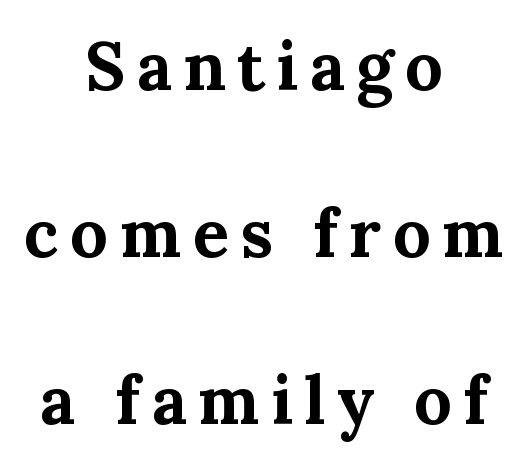
Widely set lines give the paragraph a tall, airy silhouette. Posture: vertical. This sample is center-justified, so both line endings float freely. How heavy is the stroke? Heavy — this is a bold.
